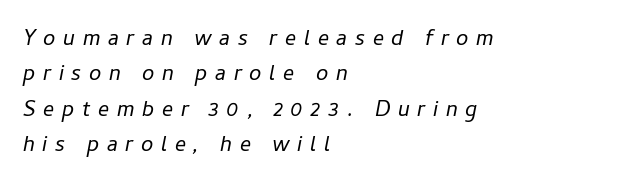
Summary of vertical rhythm: regular, with standard interline spacing. Check the space under the baseline: it is left empty. Slanted lettering throughout. The lines in this sample share a left origin and differ only in where they stop. Tracking value appears strongly positive — letters spread wide.
